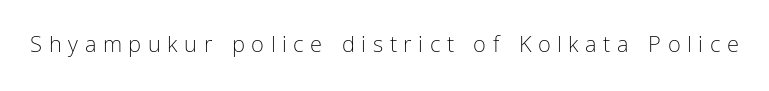
The image shows 22 px text type, upright; set unusually wide letter spacing (+0.3 em), not underlined.
